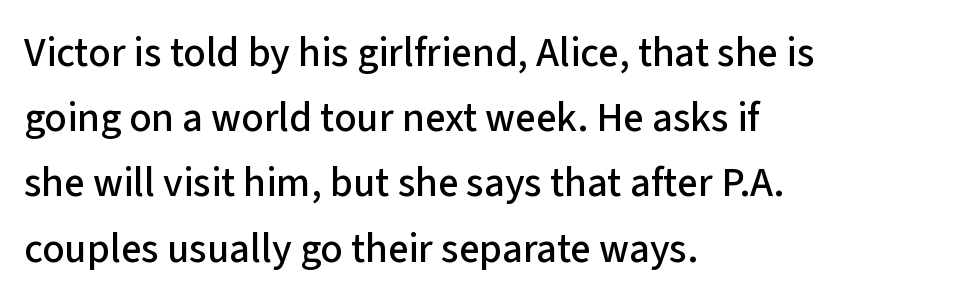
{"serif": "no", "italic": "no", "width": "normal", "stroke_contrast": "low", "x_height": "medium", "monospaced": "no", "underline": "no", "align": "left", "line_spacing": "normal", "line_spacing_ratio": 1.59, "letter_spacing": "normal", "letter_spacing_em": 0.0, "glyph_px": 41}
